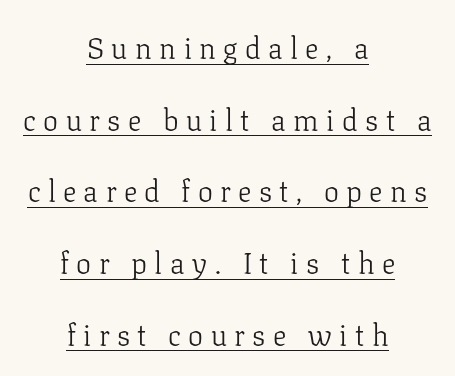
The weight would be labelled regular, book, light, or lighter still. Does the lettering tilt? It doesn't — this is upright. There is plenty of visible air inserted between adjacent glyphs. Horizontal alignment here is central, giving a formal, balanced look. Each letter keeps its own natural width here, so spacing adapts to shape. Students, observe the line beneath the letters — that is underlining.
